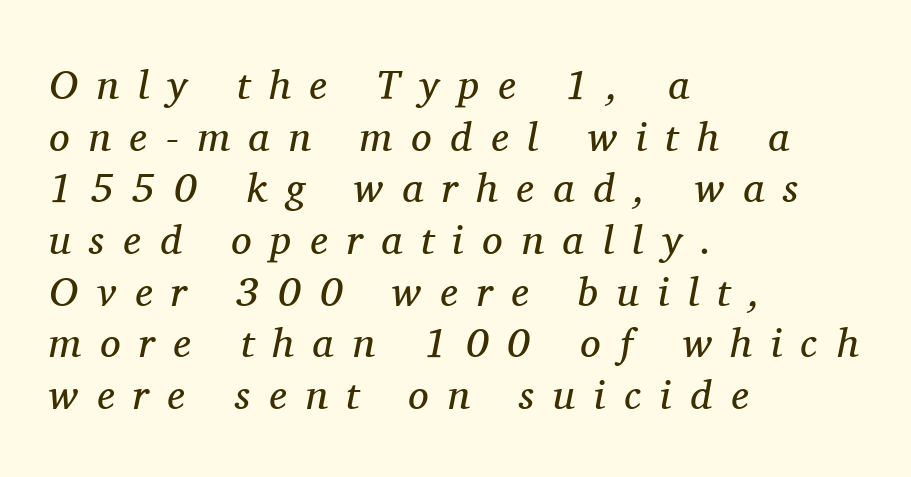
{"serif": "yes", "italic": "yes", "lean": "right", "slant_degrees": 11, "bold": "no", "weight": "regular", "width": "normal", "stroke_contrast": "medium", "x_height": "medium", "monospaced": "no", "underline": "no", "align": "left", "line_spacing": "normal", "line_spacing_ratio": 1.26, "letter_spacing": "wide", "letter_spacing_em": 0.46, "glyph_px": 41}
